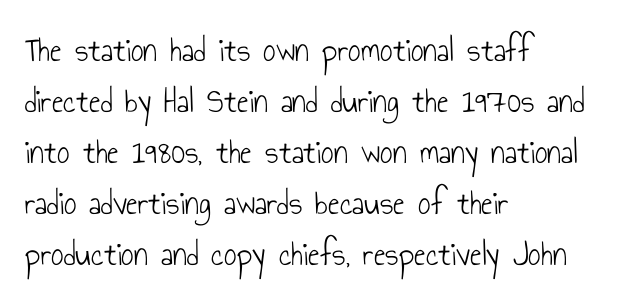
{"serif": "no", "italic": "no", "bold": "no", "weight": "light", "width": "condensed", "stroke_contrast": "low", "x_height": "small", "monospaced": "no", "underline": "no", "align": "left", "line_spacing": "normal", "line_spacing_ratio": 1.46, "letter_spacing": "normal", "letter_spacing_em": 0.0, "glyph_px": 35}
